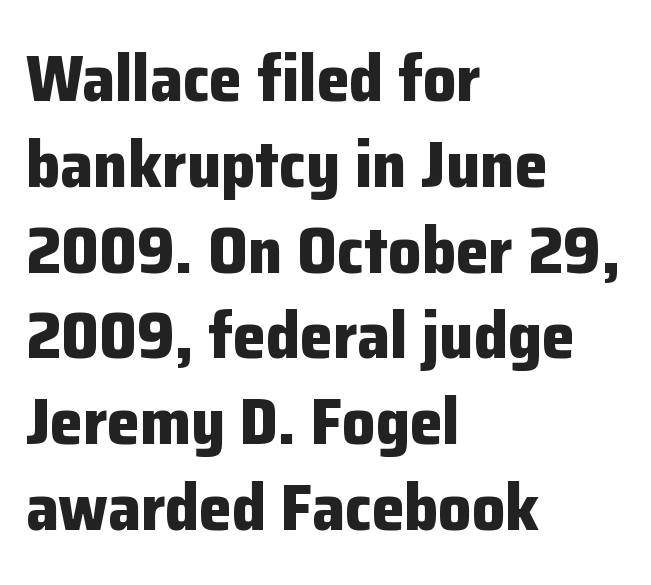
Look at the stroke-to-counter ratio: heavy, a bold. Casual observation: everything's shoved over to the left. Underlining? Definitely not there. This sample has the flowing, uneven cadence of proportional lettering. The rows are spaced the way most documents space them. Look at the tracking — it's just the regular setting, nothing added.
